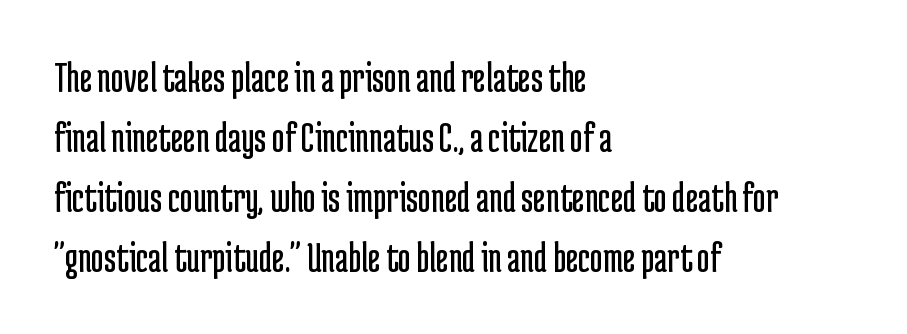
The image shows 44 px regular-weight, condensed sans-serif type, upright; set left-aligned, normal line spacing (1.36x), normal letter spacing, not underlined; low stroke contrast and a medium x-height.
